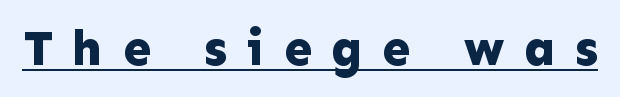
The image shows 50 px bold sans-serif type, upright; set unusually wide letter spacing (+0.39 em), underlined; low stroke contrast and a medium x-height.
